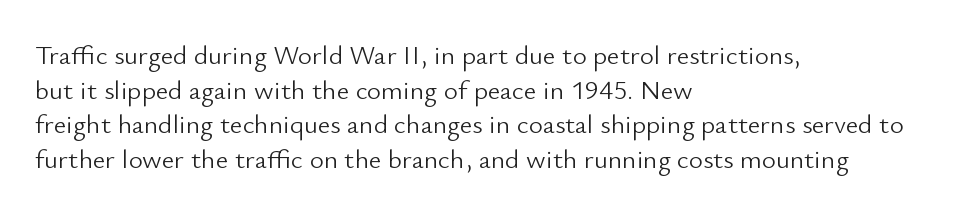
Q: Is the text bold? A: No.
Q: Is the text italic (slanted)? A: No, it is upright.
Q: Is the text underlined? A: No.
Q: How is the paragraph aligned? A: Left-aligned.
Q: Is the spacing between letters normal or unusually wide? A: Normal.
Q: Is the spacing between lines tight, normal or loose? A: Normal.
